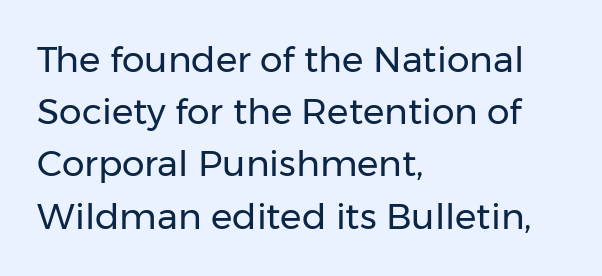
Q: Is the text bold? A: No.
Q: Is the text italic (slanted)? A: No, it is upright.
Q: Is the typeface a serif or a sans-serif typeface? A: Sans-serif.
Q: Is the text underlined? A: No.
Q: How is the paragraph aligned? A: Left-aligned.
Q: Is the spacing between letters normal or unusually wide? A: Normal.
Q: Is the spacing between lines tight, normal or loose? A: Normal.
Q: Width (condensed, normal, or wide)? A: Normal.
Q: Stroke contrast? A: Low.
Q: x-height? A: Medium.
Q: Monospaced? A: No.
